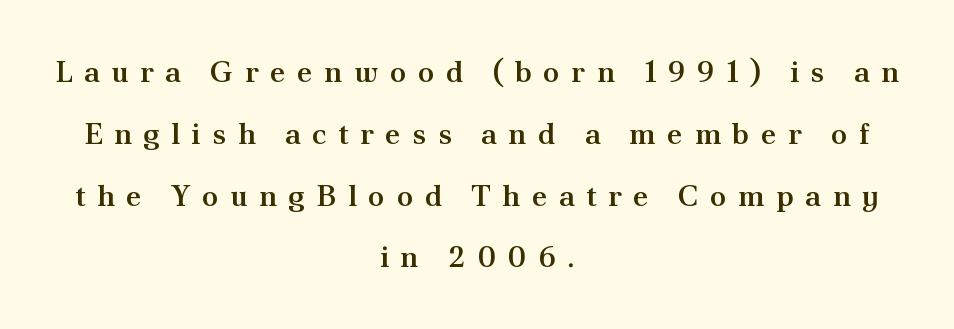
The image shows 30 px semibold serif type, upright; set centered, loose line spacing (2.06x), unusually wide letter spacing (+0.38 em), not underlined; medium stroke contrast and a small x-height.
